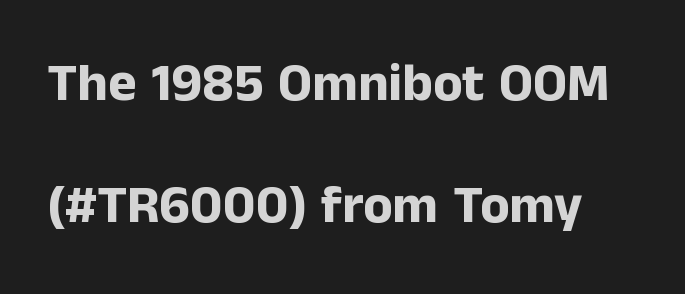
The image shows 54 px bold sans-serif type, upright; set loose line spacing (2.26x), normal letter spacing, not underlined; low stroke contrast and a medium x-height.
